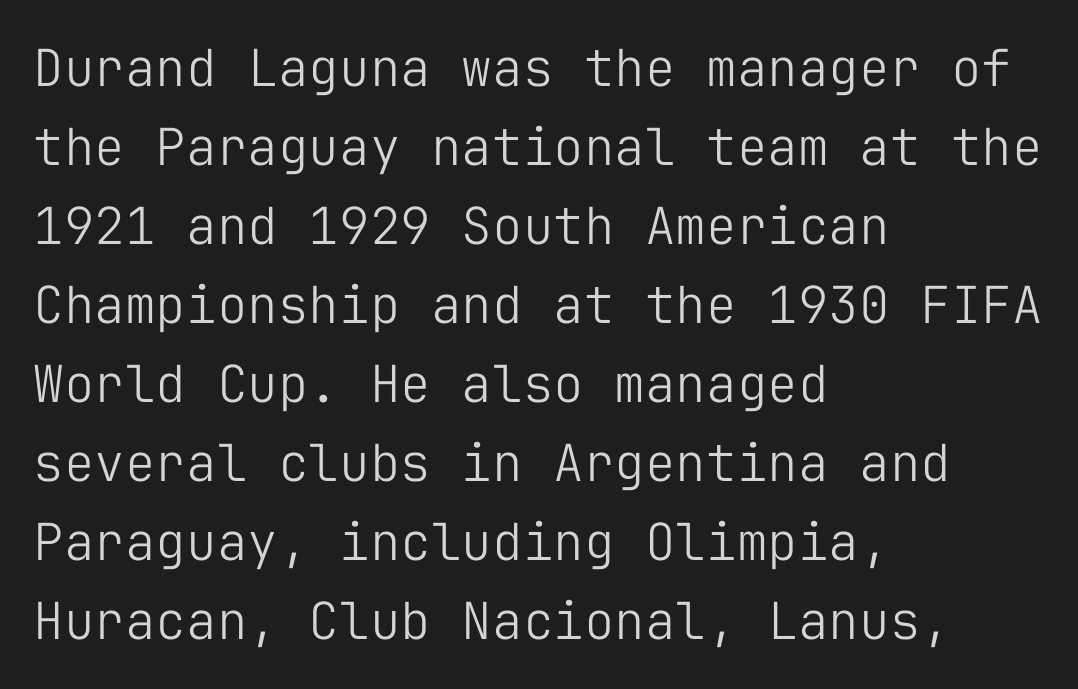
{"serif": "no", "italic": "no", "bold": "no", "weight": "light", "width": "normal", "stroke_contrast": "low", "x_height": "medium", "monospaced": "yes", "underline": "no", "align": "left", "line_spacing": "normal", "line_spacing_ratio": 1.55, "letter_spacing": "normal", "letter_spacing_em": 0.0, "glyph_px": 51}
